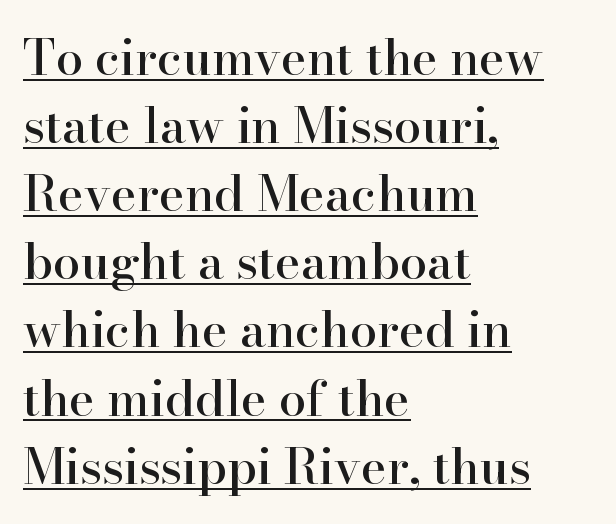
The image shows 49 px serif type, upright; set left-aligned, normal line spacing (1.39x), normal letter spacing, underlined; high stroke contrast and a small x-height.
